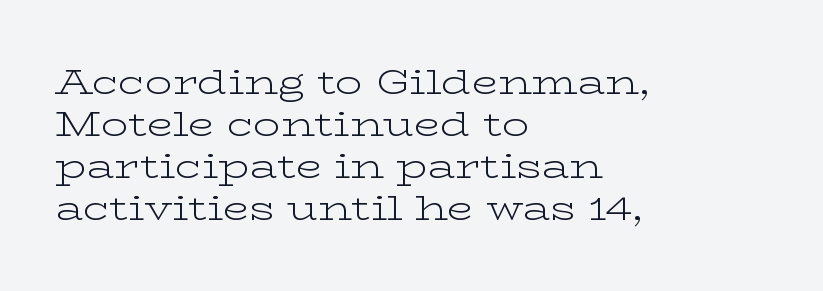
The designer went with a serif here, giving each stem small feet. Does extra space separate the letters? No, they use regular spacing. The space beneath each line is pristine and unruled. The face used here is proportionally spaced, like ordinary book or web type. Left-aligned paragraph, ragged on the right. Do the letters lean? They stand straight.
